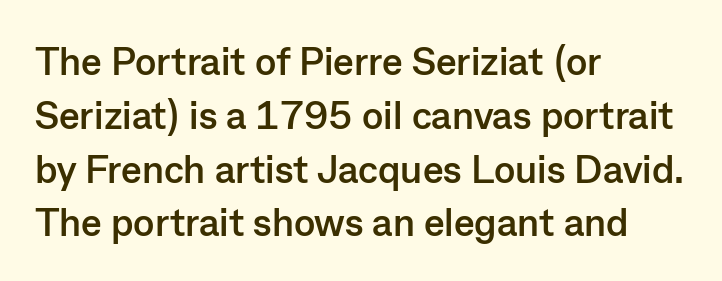
Q: Is the text bold? A: Yes.
Q: Is the text italic (slanted)? A: No, it is upright.
Q: Is the typeface a serif or a sans-serif typeface? A: Sans-serif.
Q: Is the text underlined? A: No.
Q: How is the paragraph aligned? A: Left-aligned.
Q: Is the spacing between letters normal or unusually wide? A: Normal.
Q: Is the spacing between lines tight, normal or loose? A: Normal.
Q: Width (condensed, normal, or wide)? A: Normal.
Q: Stroke contrast? A: Low.
Q: x-height? A: Medium.
Q: Monospaced? A: No.
